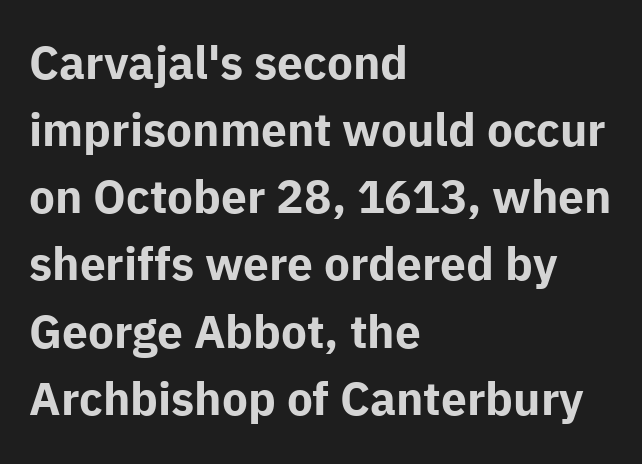
You can tell it's not italic because the verticals are truly vertical. The line-height multiplier appears to be the usual default. The rendering uses natural spacing where letterforms have individual widths. This rendering employs a face without finishing strokes, i.e., a sans-serif. Each glyph is drawn with heavy, bold strokes. Descender tails drop into unmarked territory.
